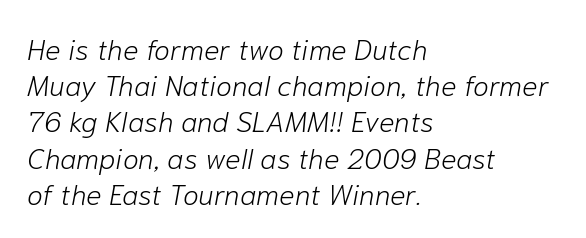
Q: Is the text bold? A: No.
Q: Is the text italic (slanted)? A: Yes, it leans right by about 10 degrees.
Q: Is the text underlined? A: No.
Q: How is the paragraph aligned? A: Left-aligned.
Q: Is the spacing between letters normal or unusually wide? A: Normal.
Q: Is the spacing between lines tight, normal or loose? A: Normal.
Q: Width (condensed, normal, or wide)? A: Normal.
Q: Stroke contrast? A: Low.
Q: x-height? A: Medium.
Q: Monospaced? A: No.
